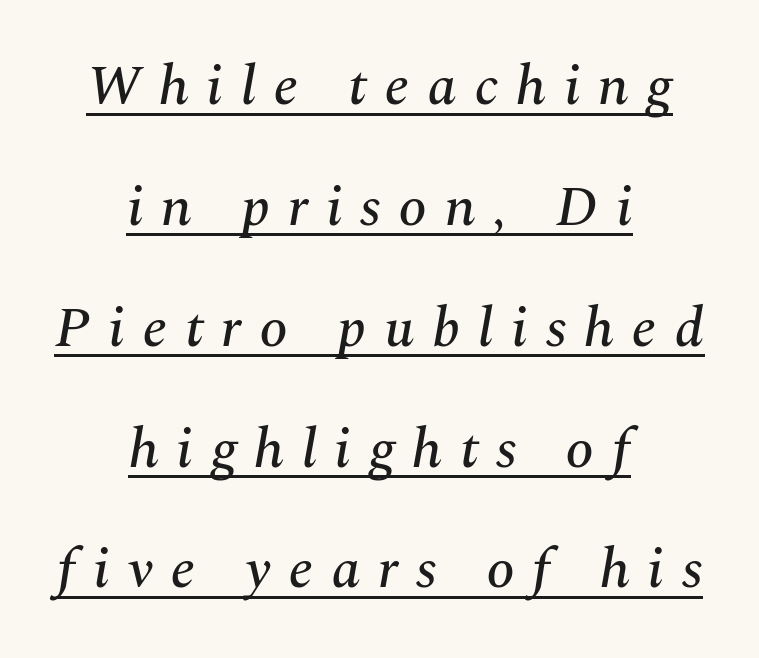
{"serif": "yes", "italic": "yes", "lean": "right", "slant_degrees": 10, "width": "normal", "stroke_contrast": "medium", "x_height": "medium", "monospaced": "no", "underline": "yes", "align": "center", "line_spacing": "loose", "line_spacing_ratio": 2.12, "letter_spacing": "wide", "letter_spacing_em": 0.31, "glyph_px": 57}
